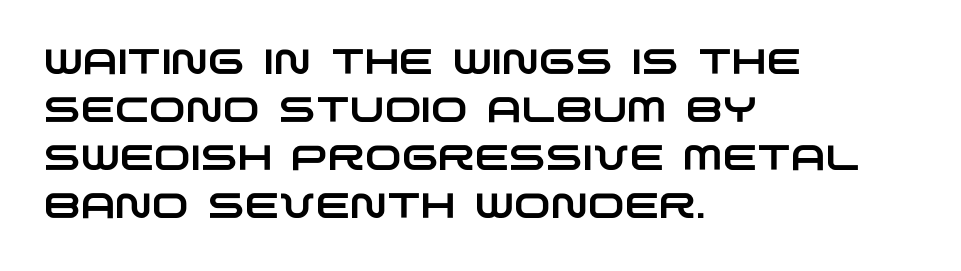
The image shows 35 px wide sans-serif type; set left-aligned, normal line spacing (1.37x), normal letter spacing, not underlined; low stroke contrast and a large x-height.
